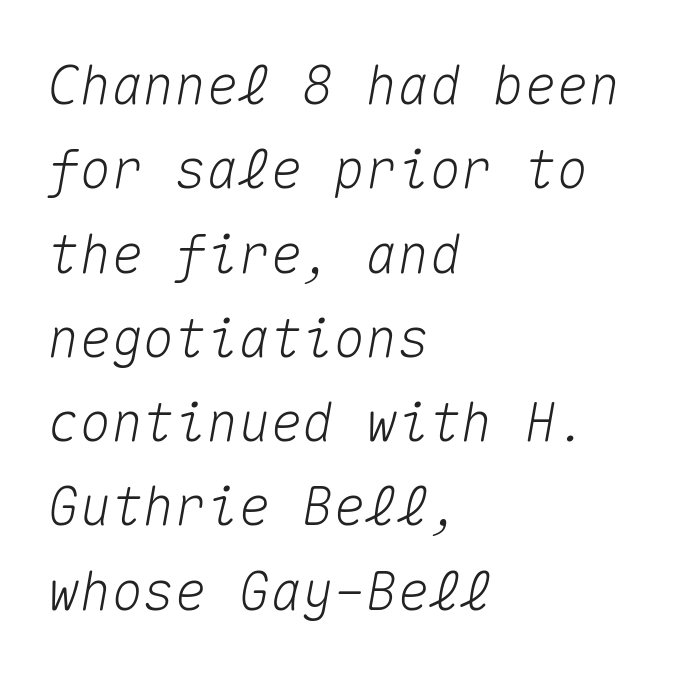
Q: Is the text italic (slanted)? A: Yes, it leans right by about 10 degrees.
Q: Is the text underlined? A: No.
Q: How is the paragraph aligned? A: Left-aligned.
Q: Is the spacing between letters normal or unusually wide? A: Normal.
Q: Is the spacing between lines tight, normal or loose? A: Normal.
Q: Width (condensed, normal, or wide)? A: Normal.
Q: Stroke contrast? A: Medium.
Q: x-height? A: Medium.
Q: Monospaced? A: Yes.
